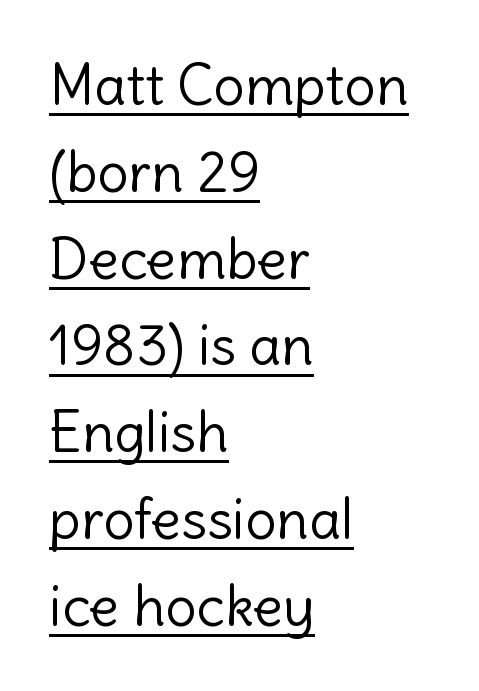
The image shows 56 px light sans-serif type, upright; set left-aligned, normal line spacing (1.55x), normal letter spacing, underlined; a medium x-height.
